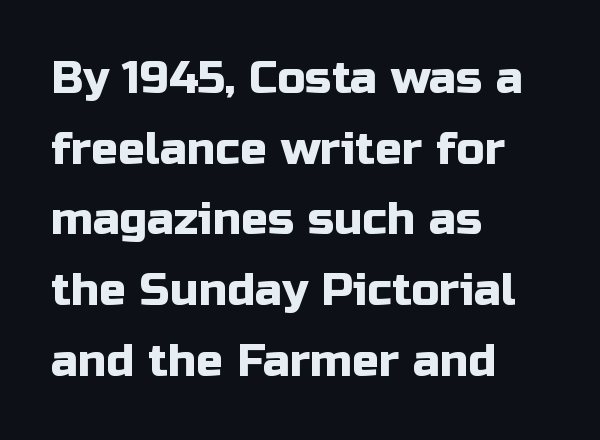
{"serif": "no", "italic": "no", "width": "normal", "stroke_contrast": "low", "x_height": "medium", "monospaced": "no", "underline": "no", "align": "left", "line_spacing": "normal", "line_spacing_ratio": 1.57, "letter_spacing": "normal", "letter_spacing_em": 0.0, "glyph_px": 45}
